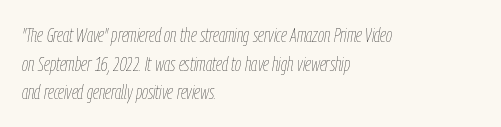
Designer's note — italics engaged. No letter is thick-stroked: the sample isn't bold. Underlining? Definitely not there. Whoever set this chose a conventional vertical rhythm. The tracking reads as untouched default to a designer's eye.
